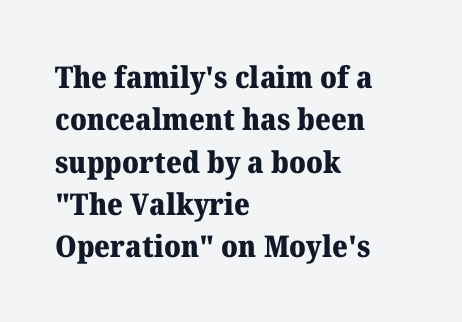
{"serif": "yes", "italic": "no", "bold": "yes", "weight": "heavy", "width": "normal", "stroke_contrast": "medium", "x_height": "medium", "monospaced": "no", "underline": "no", "align": "left", "line_spacing": "normal", "line_spacing_ratio": 1.41, "letter_spacing": "normal", "letter_spacing_em": 0.0, "glyph_px": 30}
